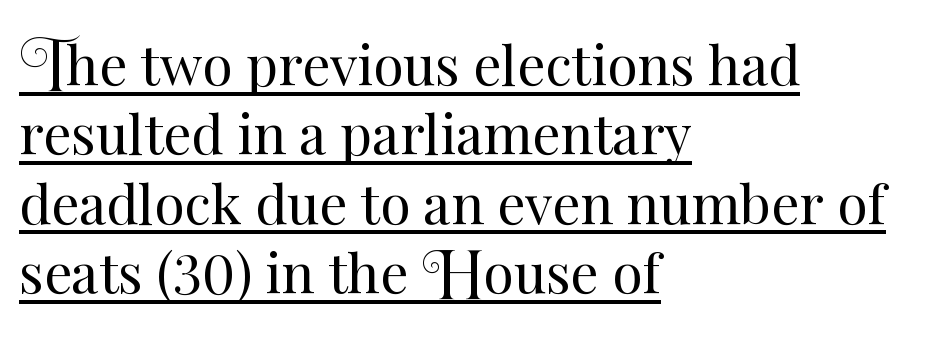
{"italic": "no", "bold": "no", "weight": "regular", "width": "normal", "stroke_contrast": "medium", "x_height": "small", "monospaced": "no", "underline": "yes", "align": "left", "line_spacing": "normal", "line_spacing_ratio": 1.26, "letter_spacing": "normal", "letter_spacing_em": 0.0, "glyph_px": 55}
